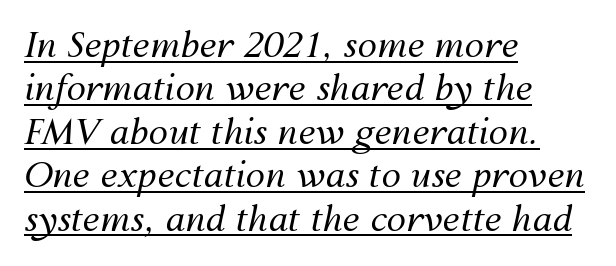
The image shows 35 px regular-weight type, italic (leaning right); set left-aligned, line spacing 1.24x, normal letter spacing, underlined; medium stroke contrast and a medium x-height.
